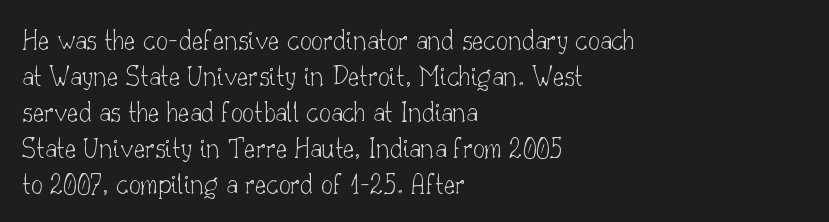
Q: Is the text bold? A: No.
Q: Is the text italic (slanted)? A: No, it is upright.
Q: Is the typeface a serif or a sans-serif typeface? A: Serif.
Q: Is the text underlined? A: No.
Q: How is the paragraph aligned? A: Left-aligned.
Q: Is the spacing between letters normal or unusually wide? A: Normal.
Q: Width (condensed, normal, or wide)? A: Normal.
Q: Stroke contrast? A: Low.
Q: x-height? A: Small.
Q: Monospaced? A: No.
